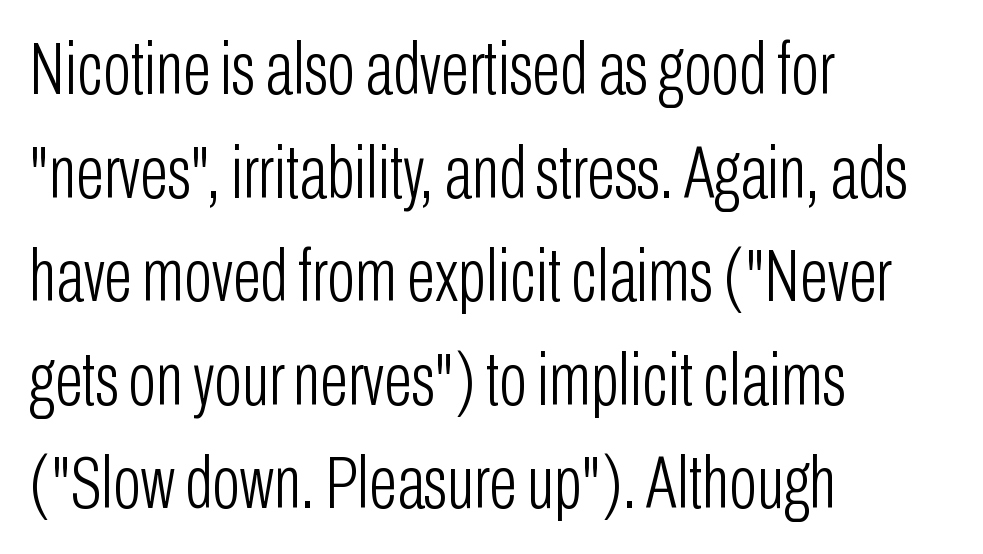
{"serif": "no", "italic": "no", "bold": "no", "weight": "light", "width": "condensed", "stroke_contrast": "low", "x_height": "medium", "monospaced": "no", "underline": "no", "align": "left", "line_spacing": "normal", "line_spacing_ratio": 1.4, "letter_spacing": "normal", "letter_spacing_em": 0.0, "glyph_px": 74}
